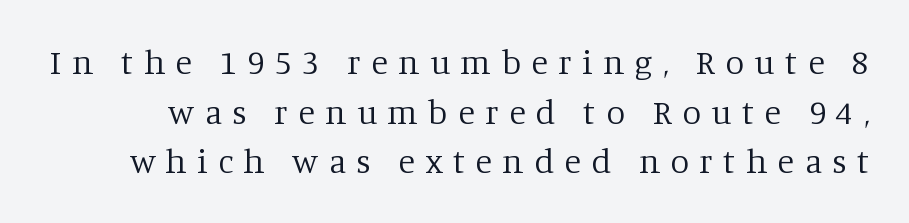
Q: Is the text bold? A: No.
Q: Is the text italic (slanted)? A: No, it is upright.
Q: Is the typeface a serif or a sans-serif typeface? A: Serif.
Q: Is the text underlined? A: No.
Q: Is the spacing between letters normal or unusually wide? A: Unusually wide.
Q: Is the spacing between lines tight, normal or loose? A: Normal.
Q: Width (condensed, normal, or wide)? A: Normal.
Q: Stroke contrast? A: Low.
Q: x-height? A: Large.
Q: Monospaced? A: No.
